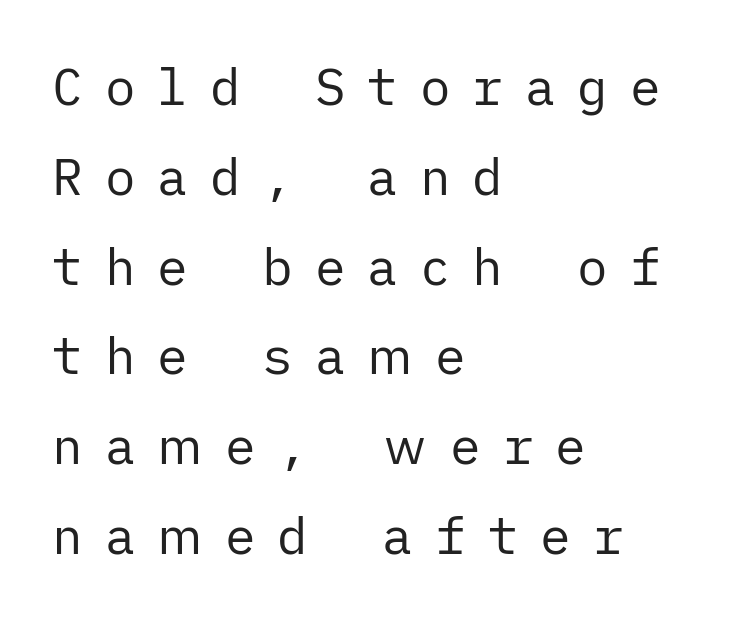
The image shows 51 px regular-weight sans-serif type, upright; set left-aligned, line spacing 1.76x, unusually wide letter spacing (+0.43 em), not underlined; low stroke contrast and a medium x-height.
